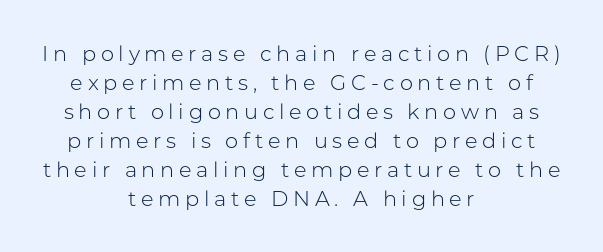
{"italic": "no", "bold": "no", "underline": "no", "align": "center", "line_spacing": "normal", "line_spacing_ratio": 1.38, "letter_spacing": "wide", "letter_spacing_em": 0.22, "glyph_px": 21}
